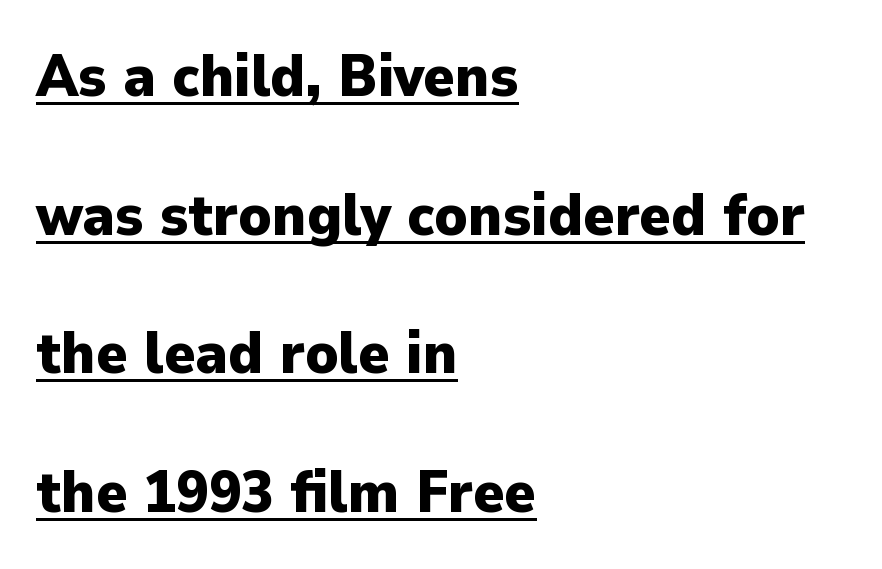
The setting favours the left margin, as ordinary paragraphs usually do. Underlined type. The rendering uses natural spacing where letterforms have individual widths. The characters display no serif detailing; their extremities are plain.
